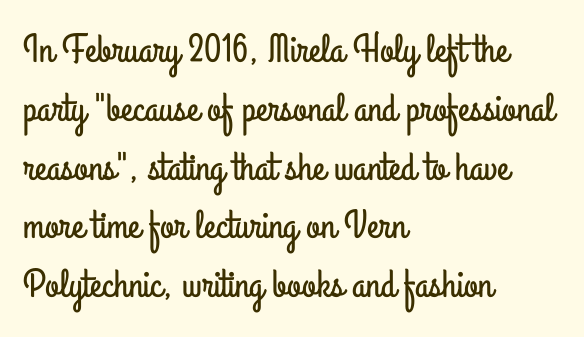
{"serif": "no", "italic": "no", "width": "condensed", "stroke_contrast": "low", "x_height": "small", "monospaced": "no", "underline": "no", "align": "left", "line_spacing": "normal", "line_spacing_ratio": 1.47, "letter_spacing": "normal", "letter_spacing_em": 0.0, "glyph_px": 40}
